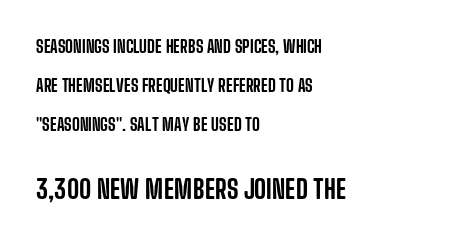
Q: Is the text italic (slanted)? A: No, it is upright.
Q: Is the text underlined? A: No.
Q: How is the paragraph aligned? A: Left-aligned.
Q: Is the spacing between letters normal or unusually wide? A: Normal.
Q: Is the spacing between lines tight, normal or loose? A: Loose.
Q: Which block of text is set in a larger size, the first (top) or the second (bottom)? A: The second (bottom) one.
